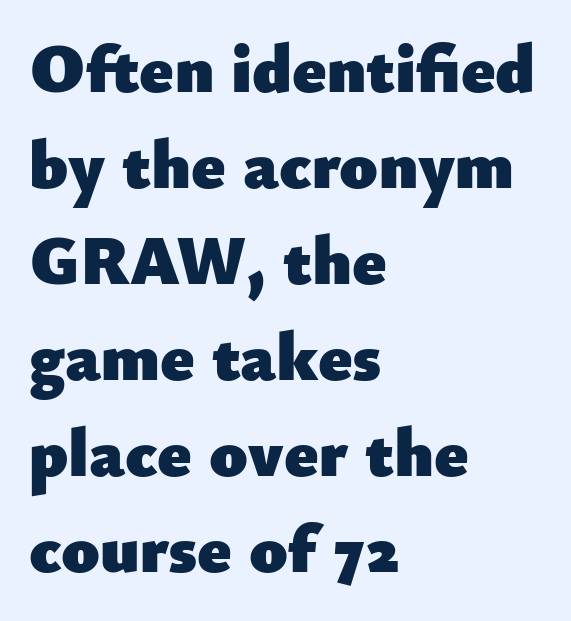
The horizontal fit of the characters is conventional and even. Typographically, this falls in the sans-serif category. Each letter keeps its own natural width here, so spacing adapts to shape. The font's upright variant was chosen for this text. In CSS terms this would be text-align: left. Summary of vertical rhythm: regular, with standard interline spacing.
